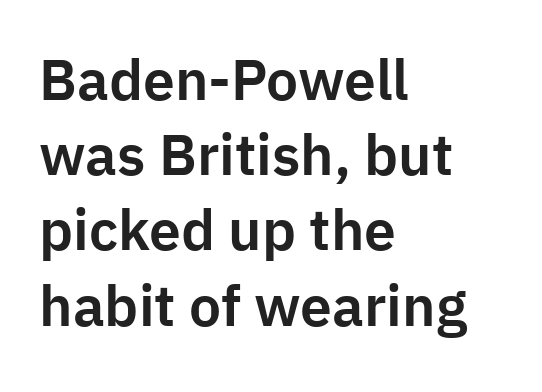
The image shows 57 px sans-serif type, upright; set left-aligned, normal line spacing (1.32x), normal letter spacing, not underlined; low stroke contrast and a medium x-height.
